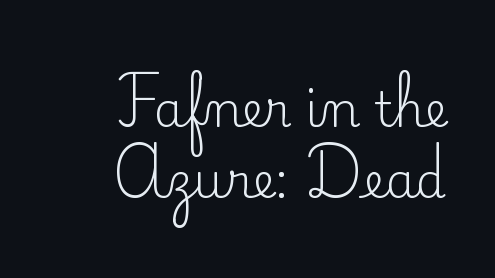
Upright lettering throughout. Weight: regular or lighter. The strip under each line holds only bare page.
